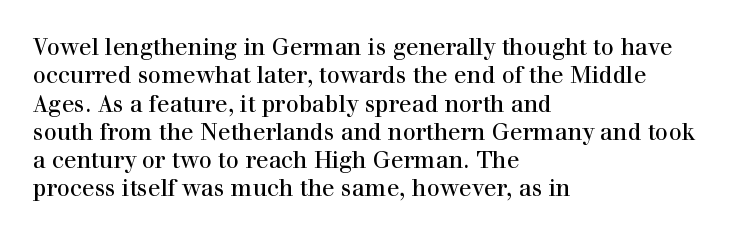
The image shows 23 px text type, upright; set left-aligned, line spacing 1.23x, normal letter spacing, not underlined.
